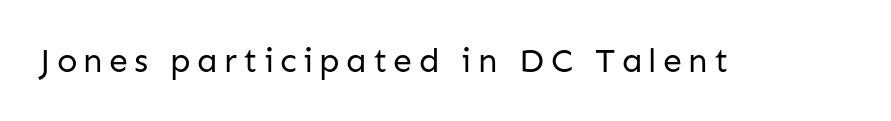
Heaviness? Minimal to ordinary, like unemphasized prose. Is this a sans? Yes — the strokes have no serifs. Descenders hang freely into open space. It's the straight-up-and-down kind of type.
